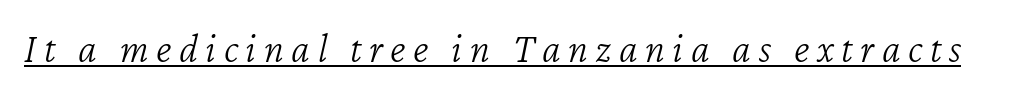
Caption: face not bold, strokes unweighted. Is this a fixed-width face? No — the glyphs have proportional, varying widths. Designer's note — italics engaged. Every word sits above its own underline.
